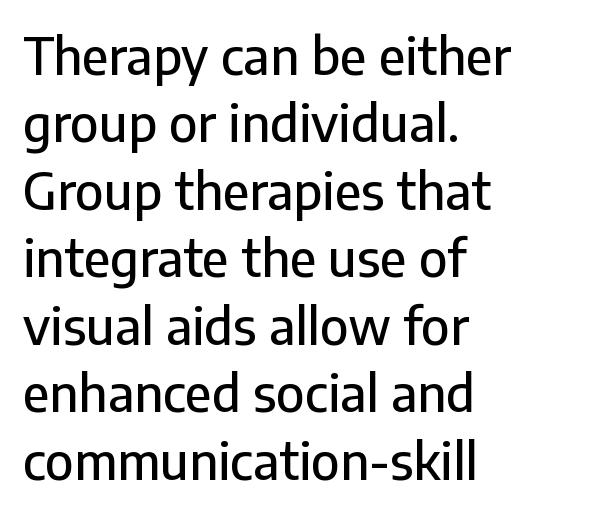
The image shows 50 px sans-serif type, upright; set left-aligned, normal line spacing (1.35x), normal letter spacing, not underlined; low stroke contrast and a medium x-height.
